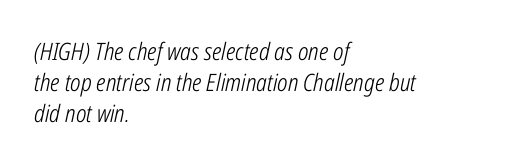
{"italic": "yes", "lean": "right", "slant_degrees": 12, "bold": "no", "underline": "no", "align": "left", "line_spacing": "normal", "line_spacing_ratio": 1.29, "letter_spacing": "normal", "letter_spacing_em": 0.0, "glyph_px": 24}
